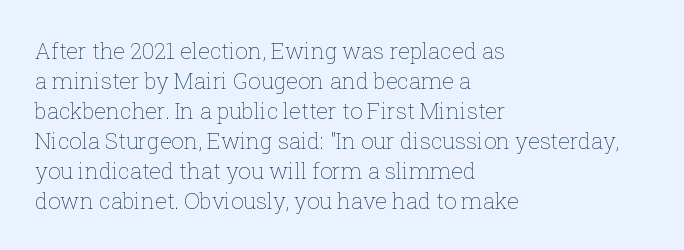
{"italic": "no", "bold": "no", "underline": "no", "align": "left", "line_spacing": "normal", "line_spacing_ratio": 1.36, "letter_spacing": "normal", "letter_spacing_em": 0.0, "glyph_px": 22}
